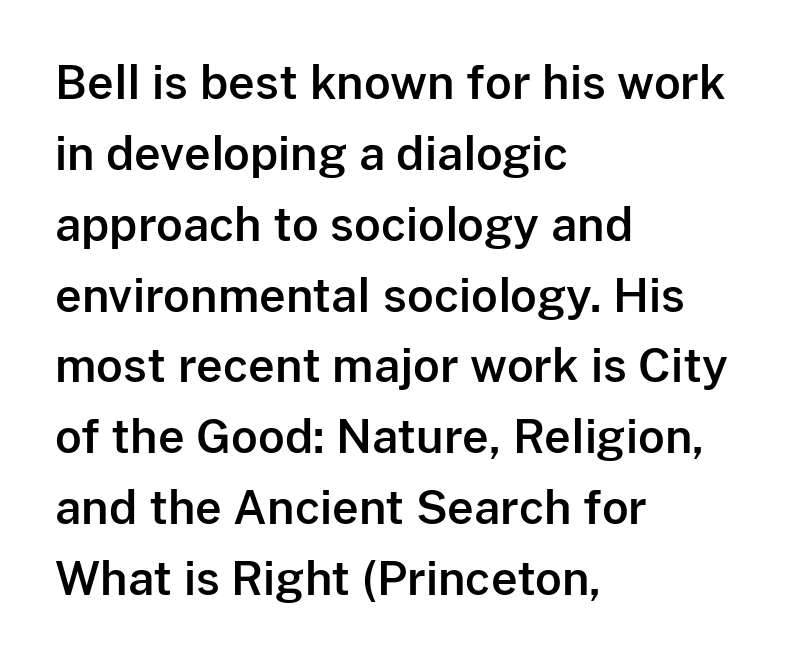
The image shows 46 px sans-serif type, upright; set left-aligned, normal line spacing (1.54x), normal letter spacing, not underlined; low stroke contrast and a medium x-height.
